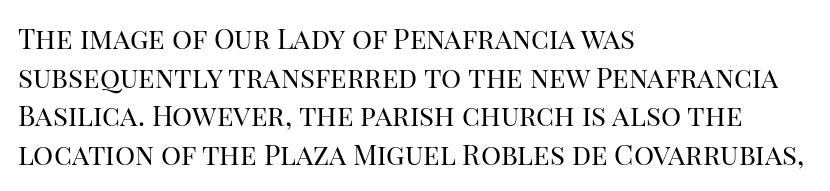
The image shows 28 px regular-weight serif type, upright; set left-aligned, normal line spacing (1.38x), normal letter spacing, not underlined; high stroke contrast and a large x-height.
